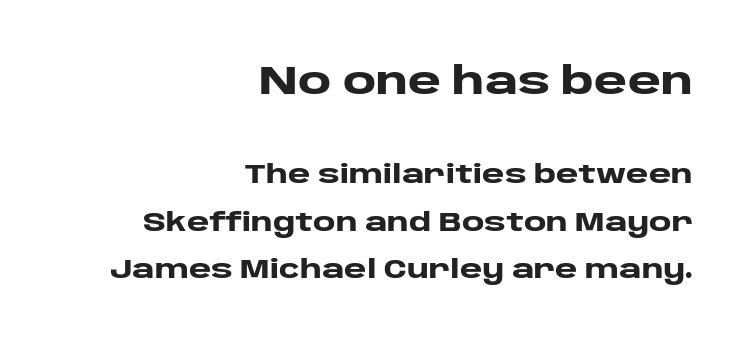
Q: Is the text bold? A: Yes.
Q: Is the text italic (slanted)? A: No, it is upright.
Q: Is the typeface a serif or a sans-serif typeface? A: Sans-serif.
Q: Is the text underlined? A: No.
Q: How is the paragraph aligned? A: Right-aligned.
Q: Is the spacing between letters normal or unusually wide? A: Normal.
Q: Which block of text is set in a larger size, the first (top) or the second (bottom)? A: The first (top) one.
Q: Width (condensed, normal, or wide)? A: Wide.
Q: Stroke contrast? A: Low.
Q: x-height? A: Large.
Q: Monospaced? A: No.
